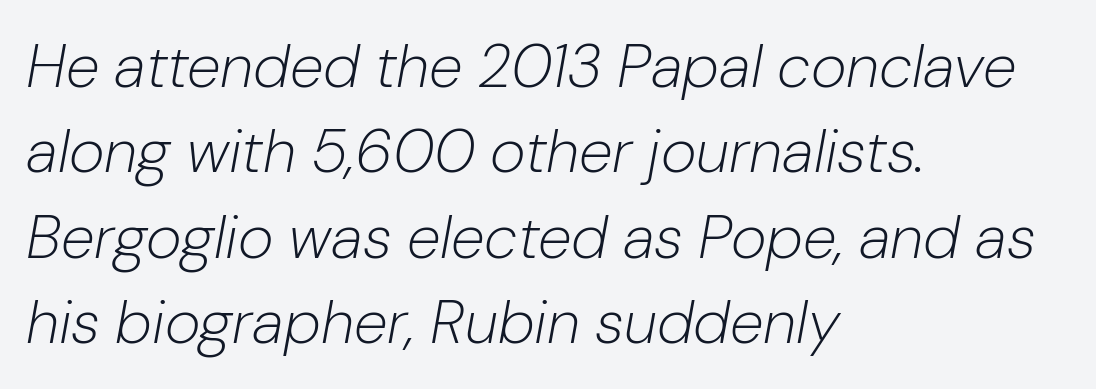
Q: Is the text bold? A: No.
Q: Is the text italic (slanted)? A: Yes, it leans right by about 10 degrees.
Q: Is the text underlined? A: No.
Q: How is the paragraph aligned? A: Left-aligned.
Q: Is the spacing between letters normal or unusually wide? A: Normal.
Q: Is the spacing between lines tight, normal or loose? A: Normal.
Q: Width (condensed, normal, or wide)? A: Normal.
Q: Stroke contrast? A: Low.
Q: x-height? A: Medium.
Q: Monospaced? A: No.
